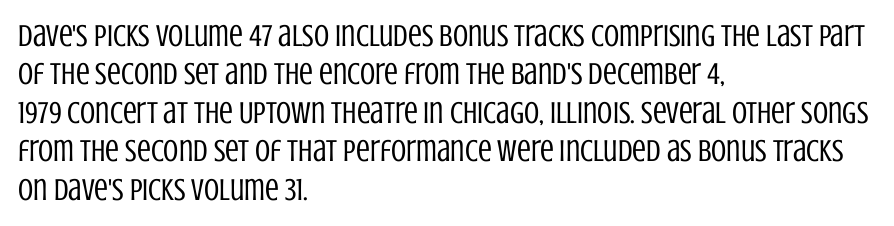
Q: Is the text bold? A: No.
Q: Is the text italic (slanted)? A: No, it is upright.
Q: Is the typeface a serif or a sans-serif typeface? A: Sans-serif.
Q: Is the text underlined? A: No.
Q: How is the paragraph aligned? A: Left-aligned.
Q: Is the spacing between letters normal or unusually wide? A: Normal.
Q: Width (condensed, normal, or wide)? A: Condensed.
Q: Stroke contrast? A: Low.
Q: x-height? A: Large.
Q: Monospaced? A: No.
